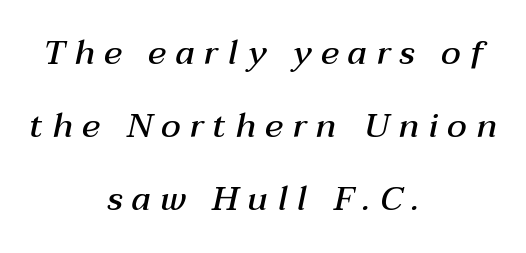
The image shows 34 px semibold type, italic (leaning right); set centered, loose line spacing (2.14x), unusually wide letter spacing (+0.27 em), not underlined; medium stroke contrast and a medium x-height.
